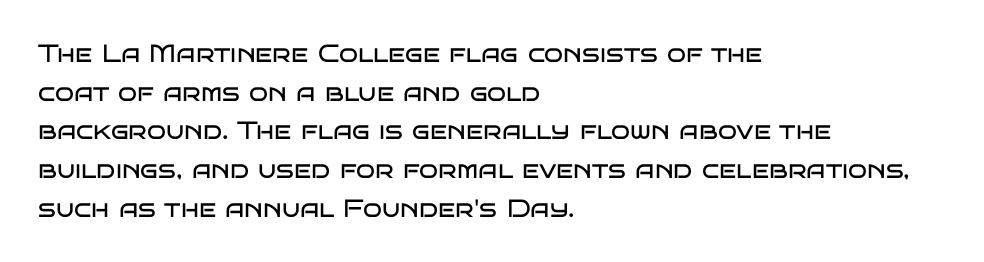
Notice how descenders clear the ascenders below comfortably — that's standard leading. Posture: vertical. Letter spacing: default. This rendering uses left alignment, leaving the right contour irregular.
